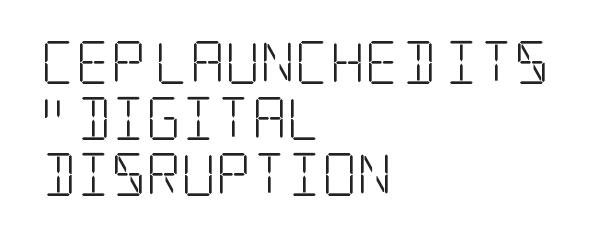
The image shows 43 px light, condensed serif type, upright; set left-aligned, normal line spacing (1.3x), normal letter spacing, not underlined; low stroke contrast and a large x-height.
